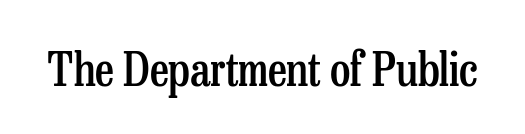
{"serif": "yes", "italic": "no", "bold": "semi", "weight": "semibold", "width": "condensed", "stroke_contrast": "low", "x_height": "medium", "monospaced": "no", "underline": "no", "letter_spacing": "normal", "letter_spacing_em": 0.0, "glyph_px": 46}
